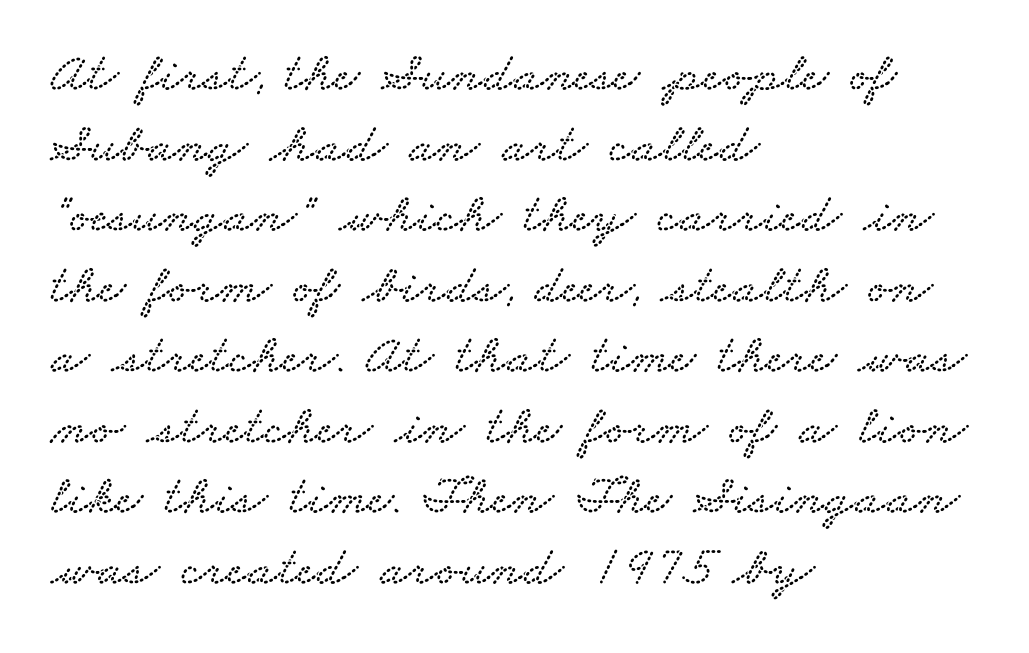
The image shows 56 px wide serif type; set left-aligned, normal line spacing (1.26x), normal letter spacing, not underlined; low stroke contrast and a small x-height.
